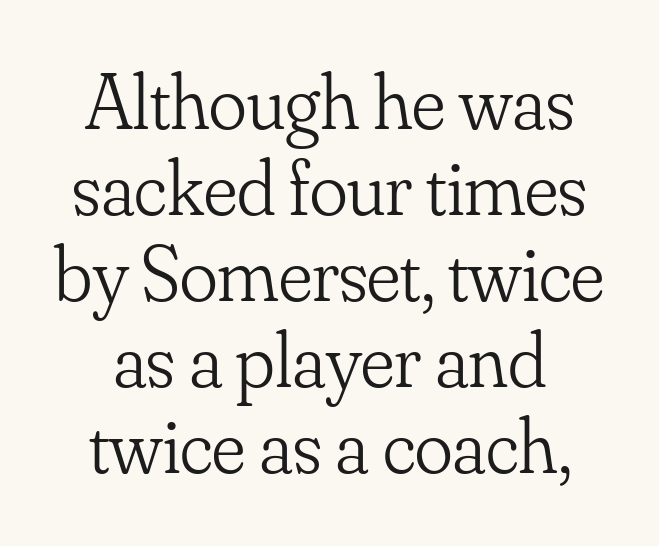
Look at the tracking — it's just the regular setting, nothing added. The string is rendered with underlining switched off. This reads as an unemphasized weight, regular at the heaviest. Rendered with straight, roman letterforms. This block would grow much taller if given ordinary leading; it's compressed now. Think of a printed novel: that variable character pitch is what you see here.
